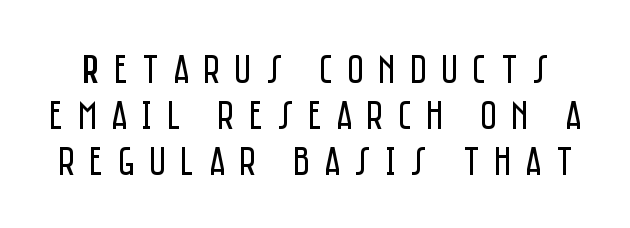
{"serif": "no", "italic": "no", "bold": "no", "weight": "regular", "width": "condensed", "stroke_contrast": "low", "x_height": "large", "monospaced": "no", "underline": "no", "line_spacing": "tight", "line_spacing_ratio": 1.12, "letter_spacing": "wide", "letter_spacing_em": 0.35, "glyph_px": 41}
